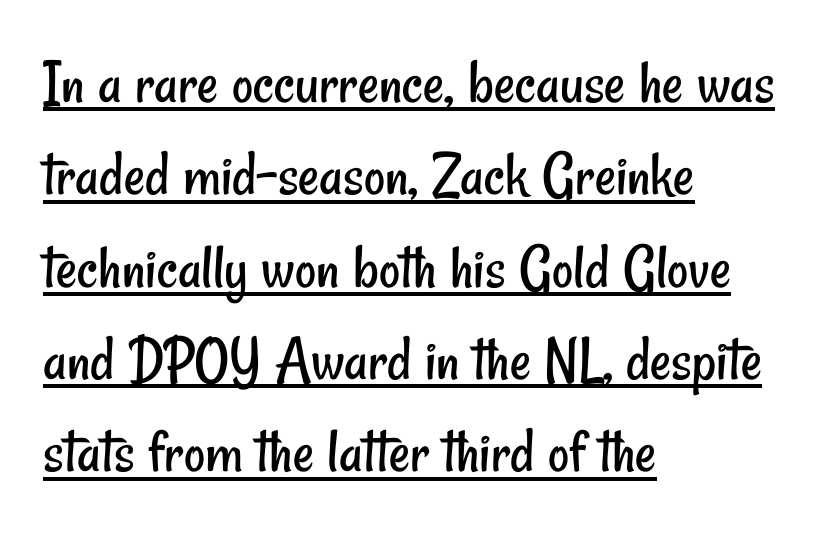
The image shows 65 px regular-weight, condensed sans-serif type; set left-aligned, normal line spacing (1.42x), normal letter spacing, underlined; low stroke contrast and a small x-height.
